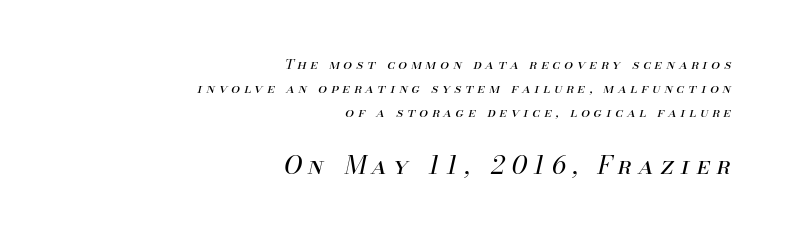
Q: Is the text bold? A: No.
Q: Is the text italic (slanted)? A: Yes, it leans right by about 13 degrees.
Q: Is the text underlined? A: No.
Q: How is the paragraph aligned? A: Right-aligned.
Q: Is the spacing between letters normal or unusually wide? A: Unusually wide.
Q: Which block of text is set in a larger size, the first (top) or the second (bottom)? A: The second (bottom) one.
